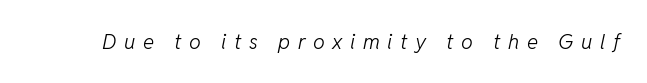
{"italic": "yes", "lean": "right", "slant_degrees": 11, "bold": "no", "underline": "no", "letter_spacing": "wide", "letter_spacing_em": 0.36, "glyph_px": 21}
